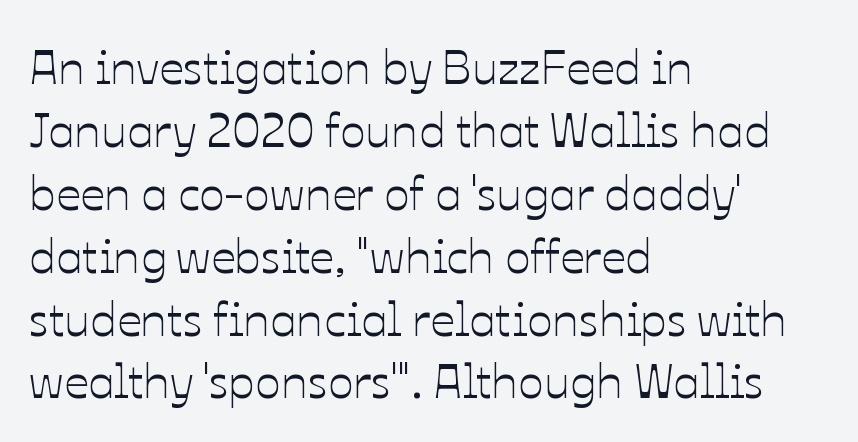
The image shows 48 px text type, upright; set left-aligned, normal line spacing (1.31x), normal letter spacing, not underlined; low stroke contrast and a medium x-height.
